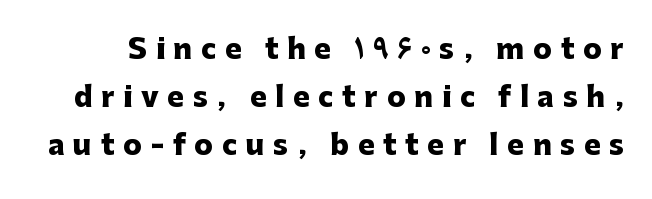
In terms of posture, this sample is upright. Type style note: lacks serifs. Thick stems and heavy bowls — unmistakably bold. Look at the tracking — it's clearly loosened, letters drifting apart. The space beneath each line is pristine and unruled. Think of a printed novel: that variable character pitch is what you see here.
